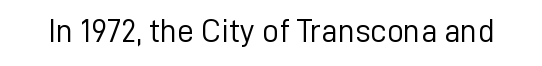
{"serif": "no", "italic": "no", "bold": "no", "weight": "light", "width": "normal", "stroke_contrast": "low", "x_height": "medium", "monospaced": "no", "underline": "no", "letter_spacing": "normal", "letter_spacing_em": 0.0, "glyph_px": 33}
